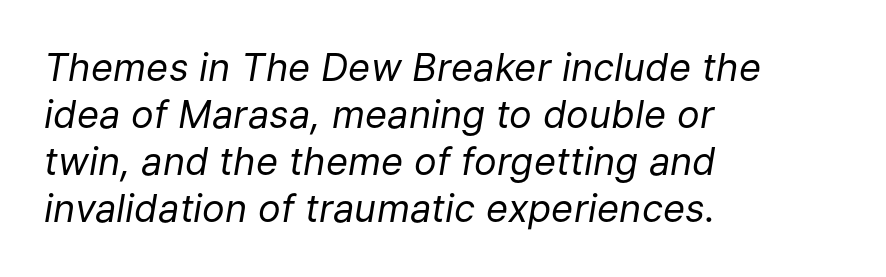
The image shows 38 px regular-weight type, italic (leaning right); set left-aligned, line spacing 1.24x, normal letter spacing, not underlined; low stroke contrast and a medium x-height.
